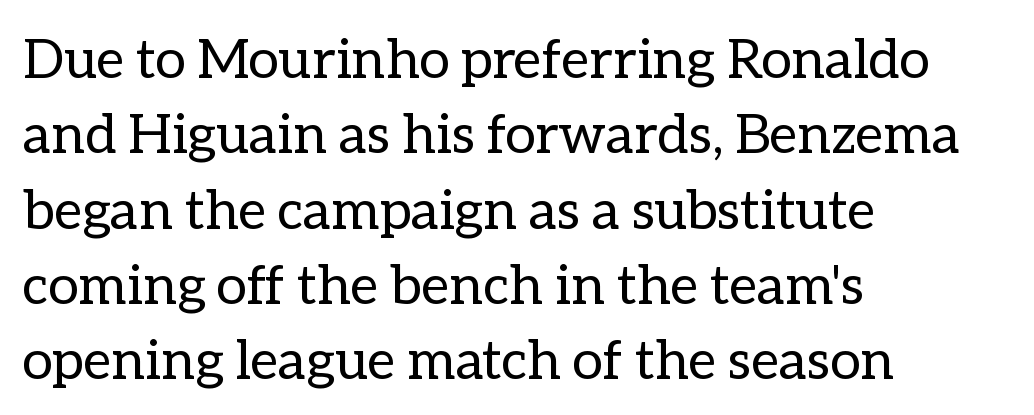
Q: Is the text bold? A: No.
Q: Is the text italic (slanted)? A: No, it is upright.
Q: Is the text underlined? A: No.
Q: How is the paragraph aligned? A: Left-aligned.
Q: Is the spacing between letters normal or unusually wide? A: Normal.
Q: Is the spacing between lines tight, normal or loose? A: Normal.
Q: Width (condensed, normal, or wide)? A: Normal.
Q: Stroke contrast? A: Low.
Q: x-height? A: Medium.
Q: Monospaced? A: No.
